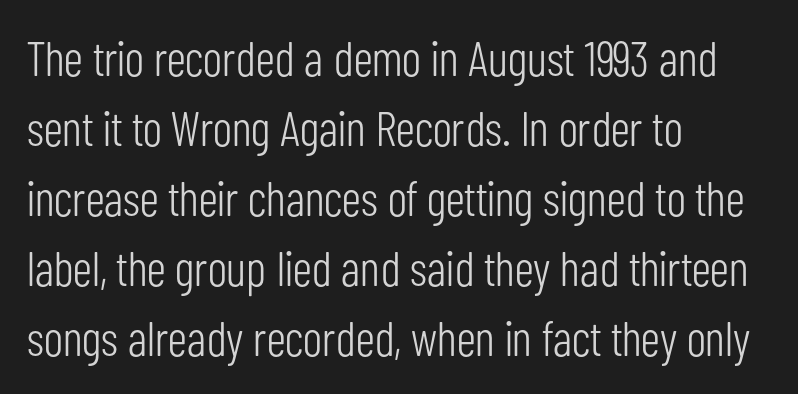
{"serif": "no", "italic": "no", "bold": "no", "weight": "light", "width": "condensed", "stroke_contrast": "low", "x_height": "medium", "monospaced": "no", "underline": "no", "align": "left", "line_spacing": "normal", "line_spacing_ratio": 1.43, "letter_spacing": "normal", "letter_spacing_em": 0.0, "glyph_px": 49}
